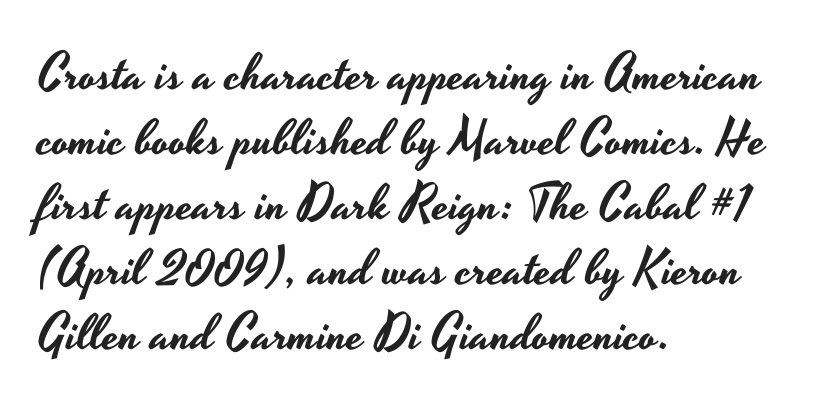
Type without underlining. Varying glyph widths throughout — classic text-font behaviour. Glyph-to-glyph distance matches everyday printed text. The lines in this sample share a left origin and differ only in where they stop. The glyphs in this specimen are sans serif.
